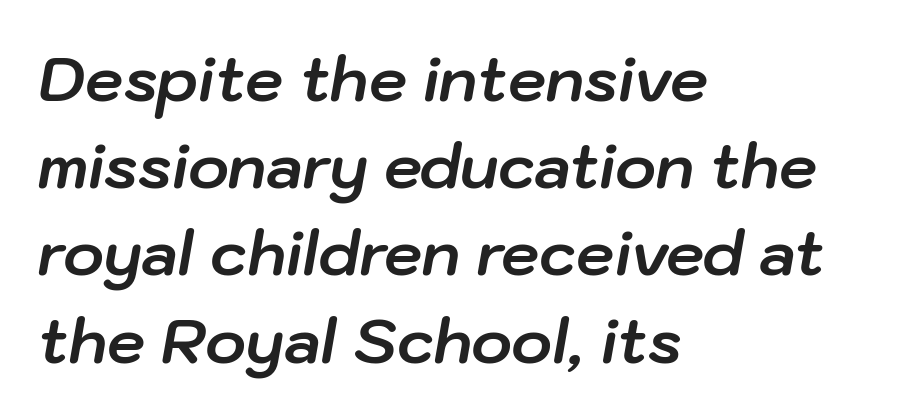
The image shows 61 px bold type, italic (leaning right); set left-aligned, normal line spacing (1.43x), normal letter spacing, not underlined; low stroke contrast and a medium x-height.
